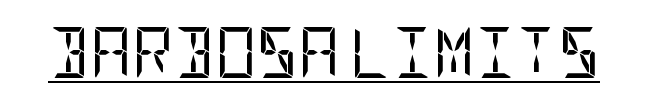
Nope, not italic — everything's standing straight. Is this a heavy cut? Hardly; it is regular or lighter. A typesetter would label this face a sans. The sample's only ornament is a line tracing under the words. No extra tracking has been applied to these lines.
